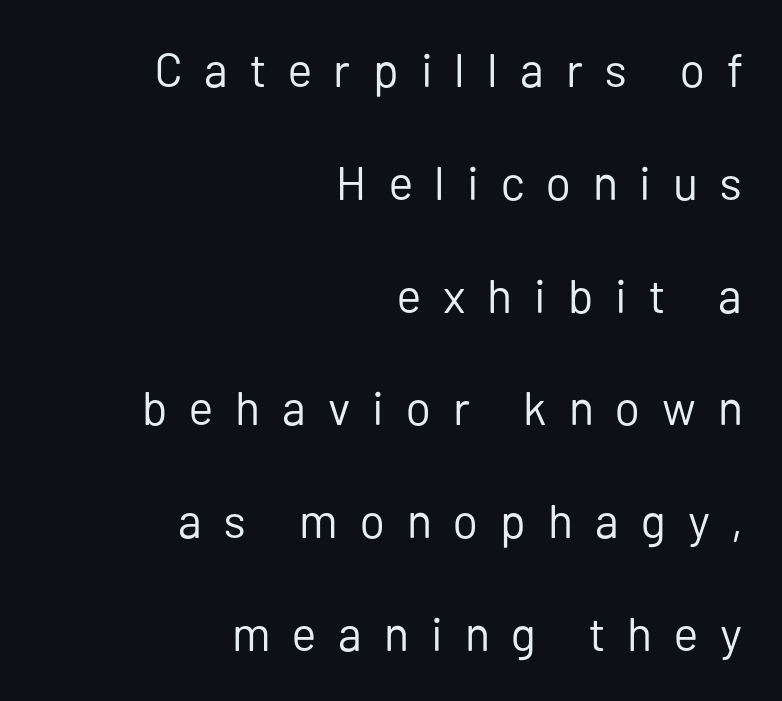
{"serif": "no", "italic": "no", "bold": "no", "weight": "regular", "width": "normal", "stroke_contrast": "low", "x_height": "medium", "monospaced": "no", "underline": "no", "align": "right", "line_spacing": "loose", "line_spacing_ratio": 2.4, "letter_spacing": "wide", "letter_spacing_em": 0.47, "glyph_px": 47}
